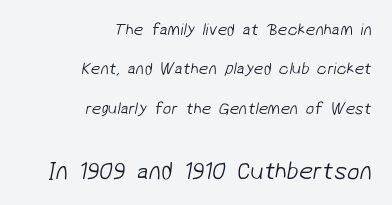
The image shows 25 px text type; set right-aligned, loose line spacing (2.31x), normal letter spacing, not underlined; the second (bottom) block is 1.47x larger.
